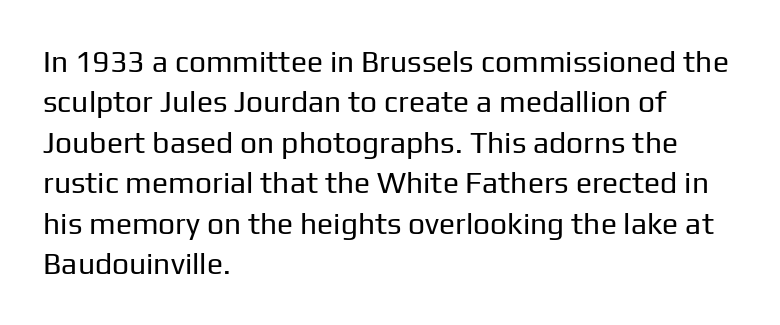
Q: Is the text bold? A: No.
Q: Is the text italic (slanted)? A: No, it is upright.
Q: Is the typeface a serif or a sans-serif typeface? A: Sans-serif.
Q: Is the text underlined? A: No.
Q: How is the paragraph aligned? A: Left-aligned.
Q: Is the spacing between letters normal or unusually wide? A: Normal.
Q: Is the spacing between lines tight, normal or loose? A: Normal.
Q: Width (condensed, normal, or wide)? A: Normal.
Q: Stroke contrast? A: Low.
Q: x-height? A: Medium.
Q: Monospaced? A: No.
